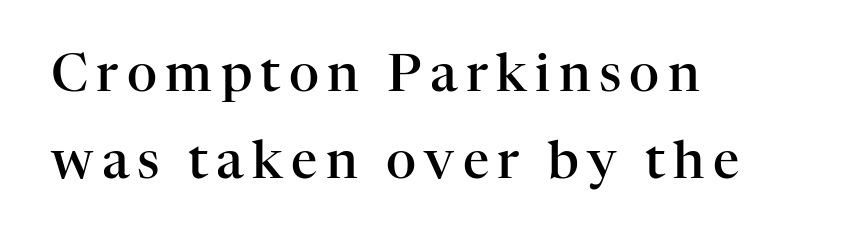
The image shows 52 px semibold serif type, upright; set left-aligned, normal line spacing (1.68x), not underlined; high stroke contrast and a medium x-height.
